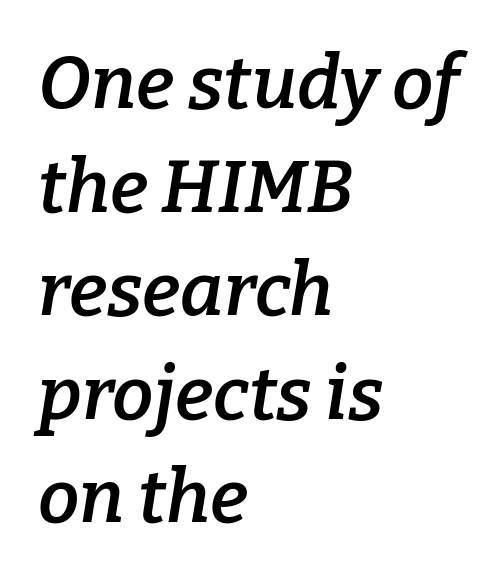
The image shows 74 px semibold serif type, italic (leaning right); set left-aligned, normal line spacing (1.4x), normal letter spacing, not underlined; low stroke contrast and a medium x-height.
